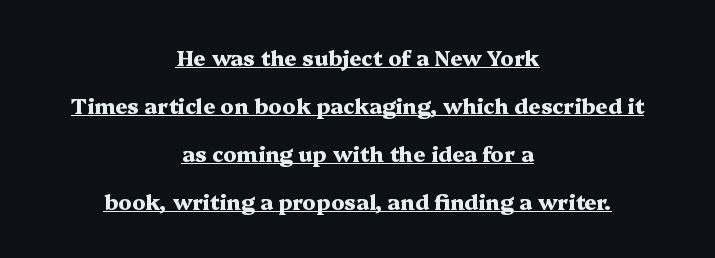
Q: Is the text bold? A: Yes.
Q: Is the text italic (slanted)? A: No, it is upright.
Q: Is the text underlined? A: Yes.
Q: How is the paragraph aligned? A: Centered.
Q: Is the spacing between letters normal or unusually wide? A: Normal.
Q: Is the spacing between lines tight, normal or loose? A: Loose.
